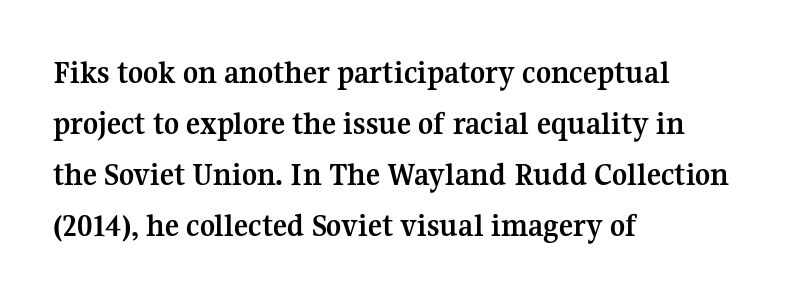
{"serif": "yes", "italic": "no", "bold": "yes", "weight": "semibold", "width": "normal", "stroke_contrast": "medium", "x_height": "medium", "monospaced": "no", "underline": "no", "align": "left", "line_spacing": "normal", "line_spacing_ratio": 1.55, "letter_spacing": "normal", "letter_spacing_em": 0.0, "glyph_px": 33}
